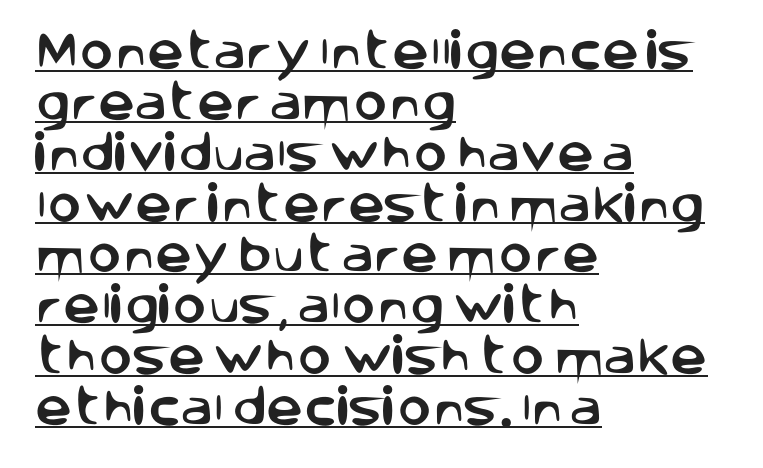
{"serif": "no", "italic": "no", "width": "normal", "stroke_contrast": "low", "x_height": "large", "monospaced": "no", "underline": "yes", "align": "left", "line_spacing_ratio": 1.24, "letter_spacing": "normal", "letter_spacing_em": 0.0, "glyph_px": 41}
